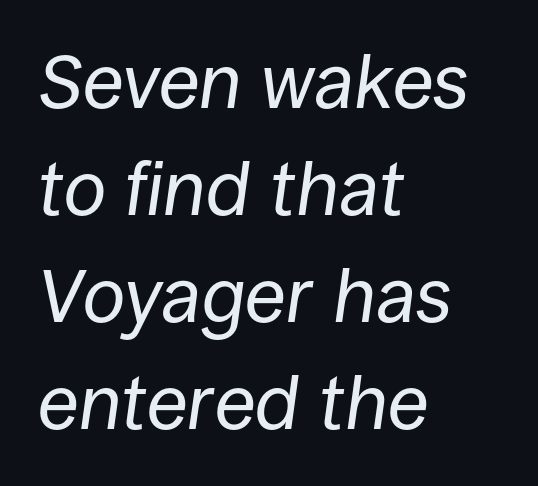
The glyphs are unaccompanied by any horizontal stroke below them. Students, observe: this is what conventionally led text looks like. Caption: face not bold, strokes unweighted. Tracking here is standard; glyphs follow each other at the usual distance.
